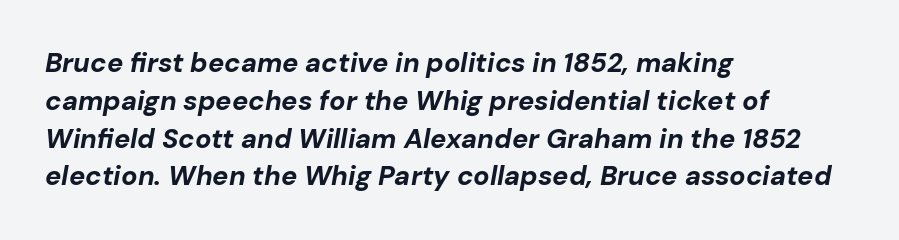
Q: Is the text bold? A: Yes.
Q: Is the text italic (slanted)? A: Yes, it leans right by about 10 degrees.
Q: Is the text underlined? A: No.
Q: How is the paragraph aligned? A: Left-aligned.
Q: Is the spacing between letters normal or unusually wide? A: Normal.
Q: Is the spacing between lines tight, normal or loose? A: Normal.
